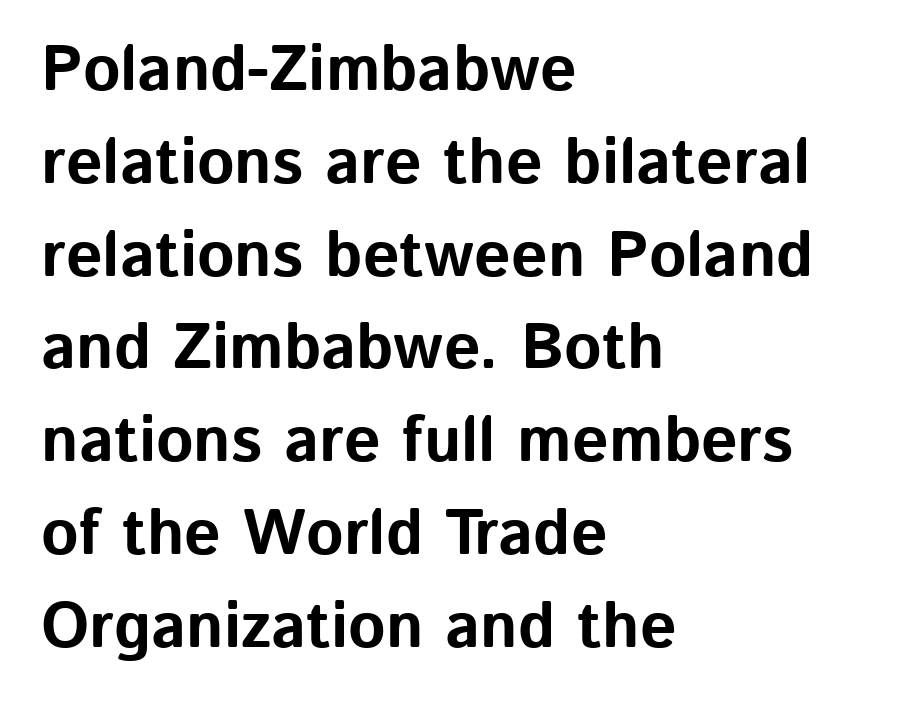
Q: Is the text bold? A: Yes.
Q: Is the text italic (slanted)? A: No, it is upright.
Q: Is the typeface a serif or a sans-serif typeface? A: Sans-serif.
Q: Is the text underlined? A: No.
Q: How is the paragraph aligned? A: Left-aligned.
Q: Is the spacing between letters normal or unusually wide? A: Normal.
Q: Is the spacing between lines tight, normal or loose? A: Normal.
Q: Width (condensed, normal, or wide)? A: Normal.
Q: Stroke contrast? A: Low.
Q: x-height? A: Medium.
Q: Monospaced? A: No.
